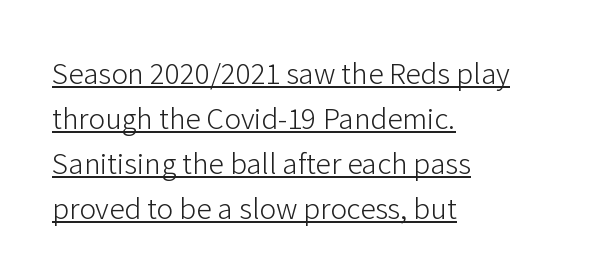
The image shows 31 px light sans-serif type, upright; set left-aligned, normal line spacing (1.45x), normal letter spacing, underlined; low stroke contrast and a medium x-height.
